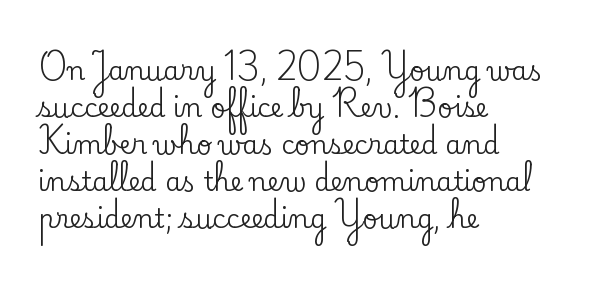
Inter-character spacing is left at the font's built-in metrics. Bare-footed words on every line. Every stem runs plumb, perpendicular to the baseline. Line spacing here is normal. Every row of glyphs begins at an identical x-position on the left.
